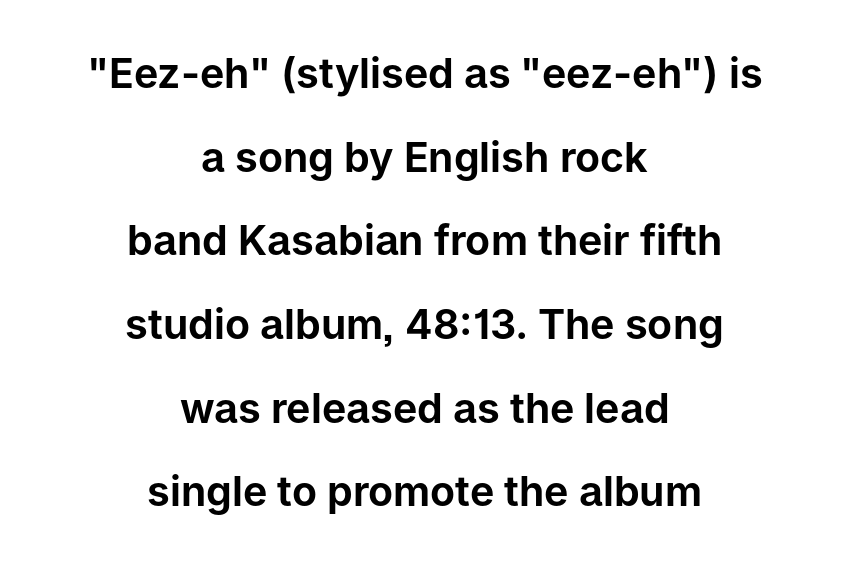
{"serif": "no", "italic": "no", "width": "normal", "stroke_contrast": "low", "x_height": "medium", "monospaced": "no", "underline": "no", "align": "center", "line_spacing": "loose", "line_spacing_ratio": 2.04, "letter_spacing": "normal", "letter_spacing_em": 0.0, "glyph_px": 41}
